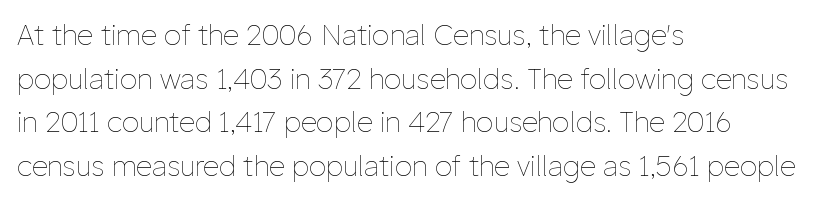
The image shows 28 px thin type, upright; set left-aligned, normal line spacing (1.56x), normal letter spacing, not underlined; low stroke contrast and a medium x-height.
